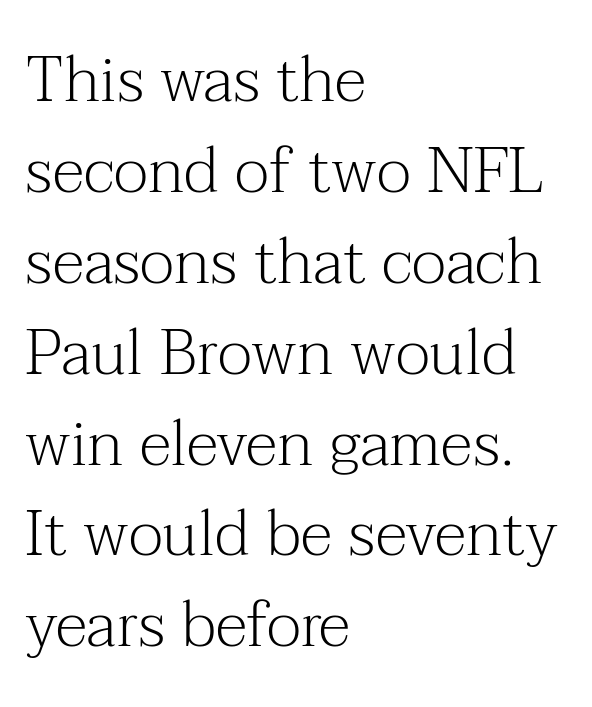
{"serif": "yes", "italic": "no", "bold": "no", "weight": "light", "width": "normal", "stroke_contrast": "medium", "x_height": "medium", "monospaced": "no", "underline": "no", "align": "left", "line_spacing": "normal", "line_spacing_ratio": 1.42, "letter_spacing": "normal", "letter_spacing_em": 0.0, "glyph_px": 64}
